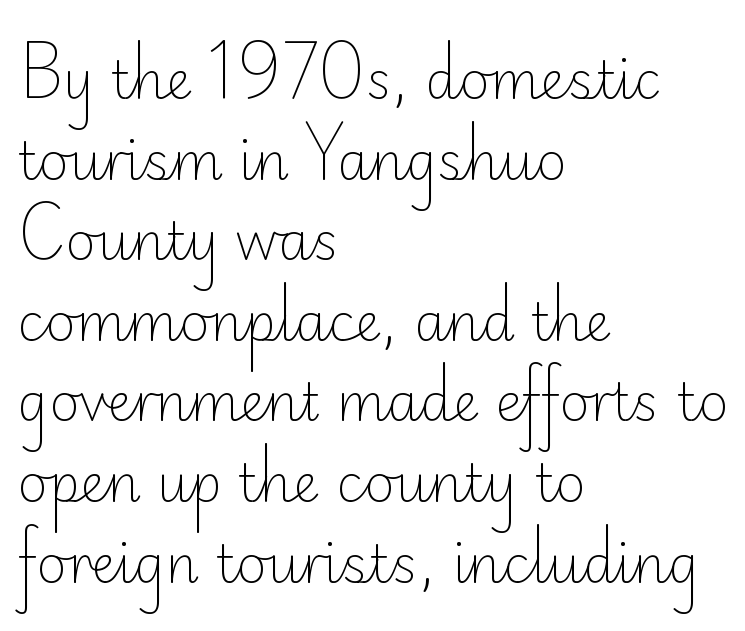
The image shows 52 px light sans-serif type, upright; set left-aligned, normal line spacing (1.55x), normal letter spacing, not underlined; low stroke contrast and a small x-height.
